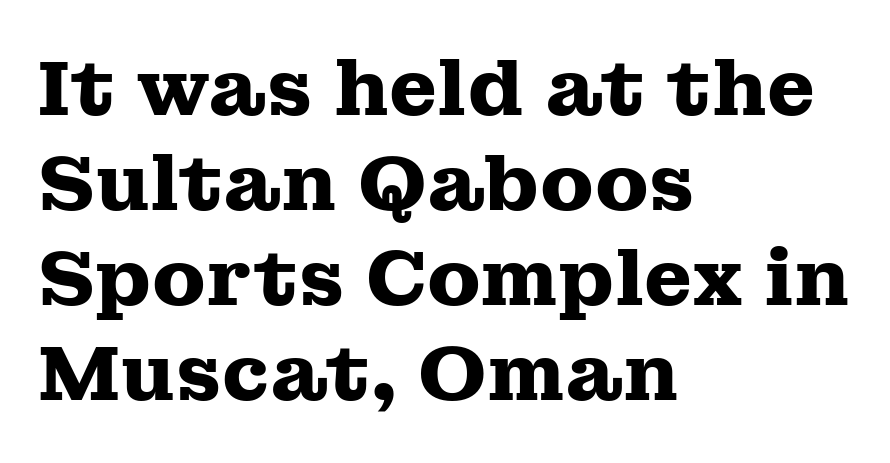
{"serif": "yes", "italic": "no", "bold": "yes", "weight": "heavy", "width": "wide", "stroke_contrast": "medium", "x_height": "medium", "monospaced": "no", "underline": "no", "align": "left", "line_spacing_ratio": 1.22, "letter_spacing": "normal", "letter_spacing_em": 0.0, "glyph_px": 78}
